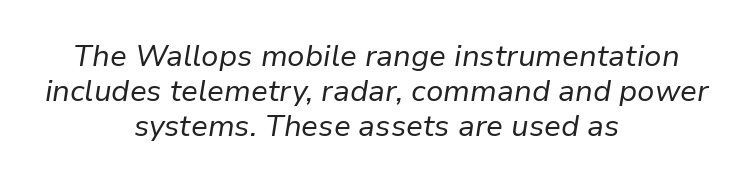
Does extra space separate the letters? No, they use regular spacing. Leftover space on each line is divided equally before and after the words. The foot of each line stays bare and open. Stems here are at most as thick as an everyday book face. Do the characters align in a grid? No, the font is proportional. In terms of posture, this sample is oblique.
